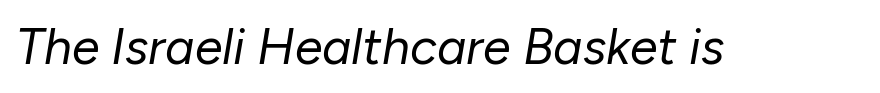
Q: Is the text bold? A: No.
Q: Is the text italic (slanted)? A: Yes, it leans right by about 10 degrees.
Q: Is the text underlined? A: No.
Q: Is the spacing between letters normal or unusually wide? A: Normal.
Q: Width (condensed, normal, or wide)? A: Normal.
Q: Stroke contrast? A: Low.
Q: x-height? A: Medium.
Q: Monospaced? A: No.
